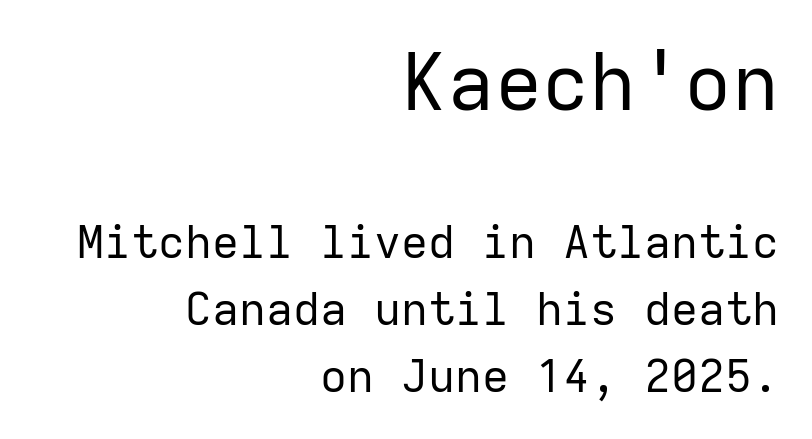
Q: Is the text bold? A: No.
Q: Is the text italic (slanted)? A: No, it is upright.
Q: Is the typeface a serif or a sans-serif typeface? A: Sans-serif.
Q: Is the text underlined? A: No.
Q: How is the paragraph aligned? A: Right-aligned.
Q: Is the spacing between letters normal or unusually wide? A: Normal.
Q: Is the spacing between lines tight, normal or loose? A: Normal.
Q: Which block of text is set in a larger size, the first (top) or the second (bottom)? A: The first (top) one.
Q: Width (condensed, normal, or wide)? A: Normal.
Q: Stroke contrast? A: Low.
Q: x-height? A: Medium.
Q: Monospaced? A: Yes.
